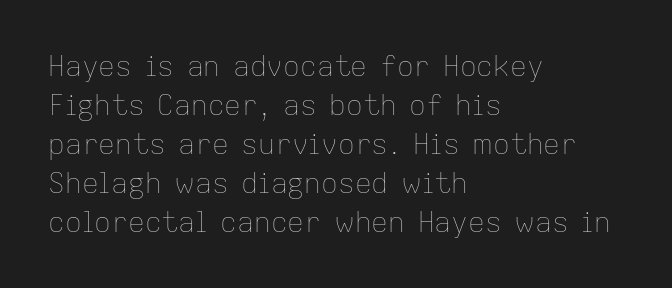
Q: Is the text bold? A: No.
Q: Is the text italic (slanted)? A: No, it is upright.
Q: Is the text underlined? A: No.
Q: How is the paragraph aligned? A: Left-aligned.
Q: Is the spacing between letters normal or unusually wide? A: Normal.
Q: Is the spacing between lines tight, normal or loose? A: Normal.
Q: Width (condensed, normal, or wide)? A: Normal.
Q: Stroke contrast? A: Low.
Q: x-height? A: Medium.
Q: Monospaced? A: No.
